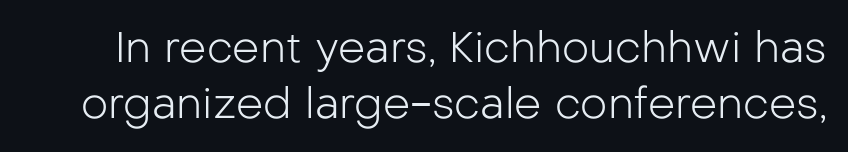
{"serif": "no", "italic": "no", "bold": "no", "weight": "light", "width": "normal", "stroke_contrast": "low", "x_height": "medium", "monospaced": "no", "underline": "no", "line_spacing": "normal", "line_spacing_ratio": 1.31, "letter_spacing": "normal", "letter_spacing_em": 0.0, "glyph_px": 43}
